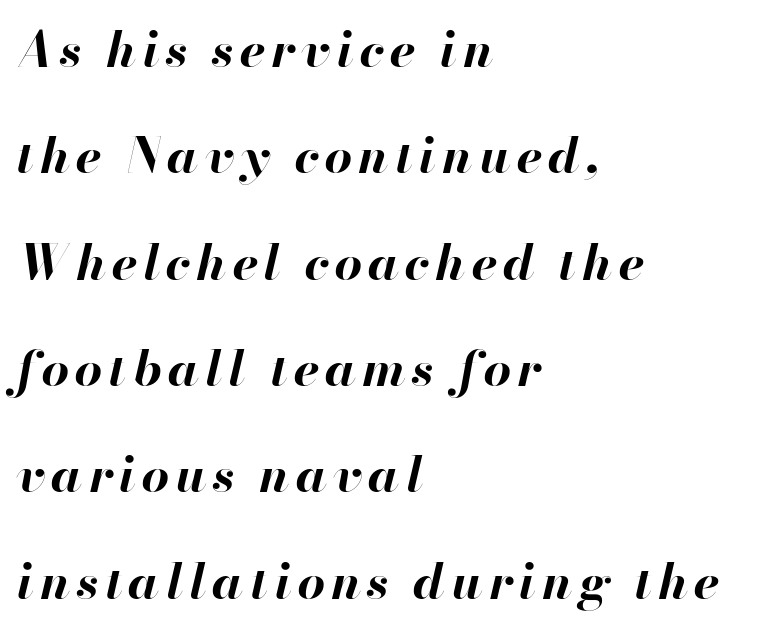
The leading is generous, giving the passage an open texture. Letters rest on an invisible, unmarked baseline. Varying glyph widths throughout — classic text-font behaviour. On the weight axis this lands at bold, roughly 700. Posture: slanted. The compositor pushed each line to the left boundary.
